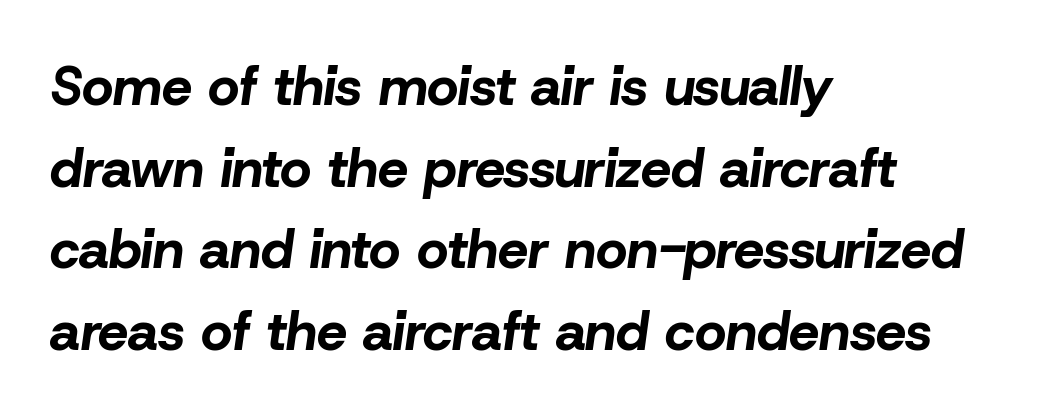
{"italic": "yes", "lean": "right", "slant_degrees": 8, "bold": "yes", "weight": "bold", "width": "normal", "stroke_contrast": "low", "x_height": "medium", "monospaced": "no", "underline": "no", "align": "left", "line_spacing": "normal", "line_spacing_ratio": 1.51, "letter_spacing": "normal", "letter_spacing_em": 0.0, "glyph_px": 54}
